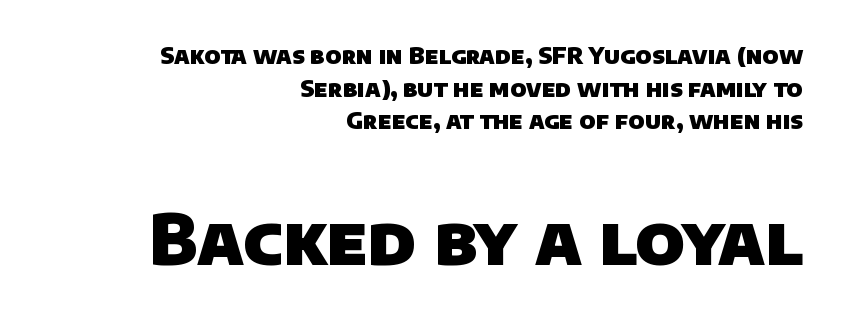
The image shows 69 px heavy sans-serif type; set right-aligned, normal line spacing (1.42x), normal letter spacing, not underlined; the second (bottom) block is 3.0x larger; low stroke contrast and a large x-height.
